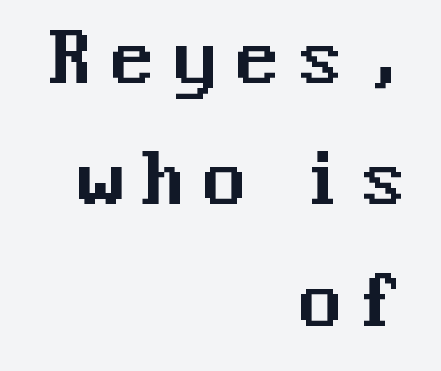
{"serif": "no", "italic": "no", "width": "normal", "stroke_contrast": "medium", "x_height": "medium", "underline": "no", "align": "right", "line_spacing_ratio": 1.76, "letter_spacing": "wide", "letter_spacing_em": 0.22, "glyph_px": 69}
